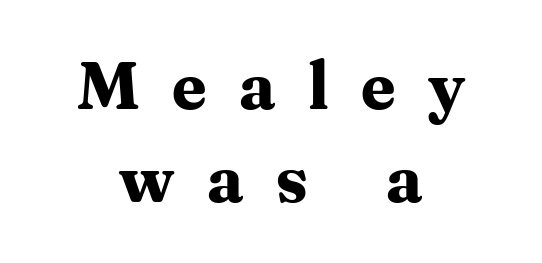
Q: Is the text bold? A: Yes.
Q: Is the text italic (slanted)? A: No, it is upright.
Q: Is the typeface a serif or a sans-serif typeface? A: Serif.
Q: Is the text underlined? A: No.
Q: How is the paragraph aligned? A: Centered.
Q: Is the spacing between letters normal or unusually wide? A: Unusually wide.
Q: Is the spacing between lines tight, normal or loose? A: Normal.
Q: Width (condensed, normal, or wide)? A: Normal.
Q: Stroke contrast? A: Medium.
Q: x-height? A: Medium.
Q: Monospaced? A: No.
